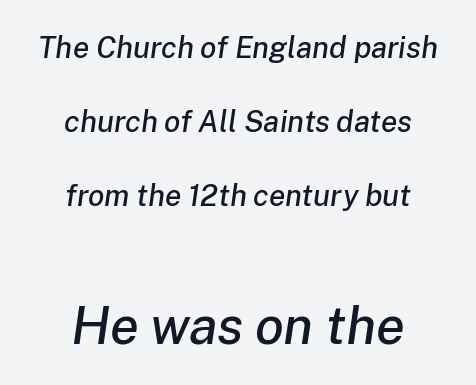
The rag falls on both sides of this text block equally. A student would notice the bottom passage is typeset larger than what precedes it. Varying glyph widths throughout — classic text-font behaviour. Emphasis-style slanted type is in use.
